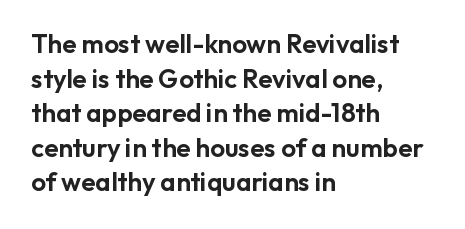
The image shows 26 px text type, upright; set left-aligned, normal line spacing (1.33x), normal letter spacing, not underlined.
